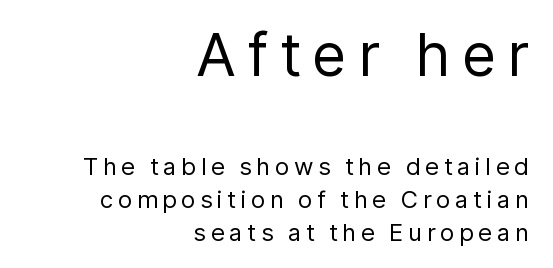
Q: Is the text bold? A: No.
Q: Is the text italic (slanted)? A: No, it is upright.
Q: Is the typeface a serif or a sans-serif typeface? A: Sans-serif.
Q: Is the text underlined? A: No.
Q: How is the paragraph aligned? A: Right-aligned.
Q: Is the spacing between lines tight, normal or loose? A: Normal.
Q: Which block of text is set in a larger size, the first (top) or the second (bottom)? A: The first (top) one.
Q: Width (condensed, normal, or wide)? A: Normal.
Q: Stroke contrast? A: Low.
Q: x-height? A: Medium.
Q: Monospaced? A: No.
